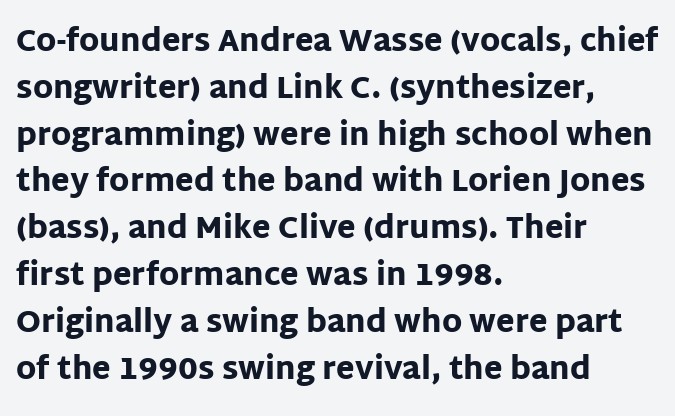
Q: Is the text bold? A: Yes.
Q: Is the text italic (slanted)? A: No, it is upright.
Q: Is the typeface a serif or a sans-serif typeface? A: Sans-serif.
Q: Is the text underlined? A: No.
Q: How is the paragraph aligned? A: Left-aligned.
Q: Is the spacing between letters normal or unusually wide? A: Normal.
Q: Is the spacing between lines tight, normal or loose? A: Normal.
Q: Width (condensed, normal, or wide)? A: Normal.
Q: Stroke contrast? A: Low.
Q: x-height? A: Large.
Q: Monospaced? A: No.
